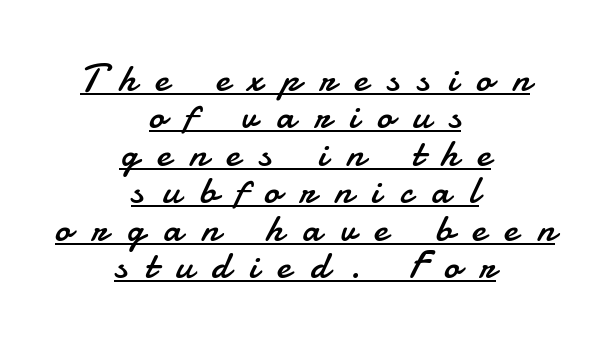
{"serif": "no", "bold": "no", "weight": "regular", "width": "normal", "stroke_contrast": "low", "x_height": "small", "monospaced": "no", "underline": "yes", "align": "center", "line_spacing": "tight", "line_spacing_ratio": 0.96, "letter_spacing": "wide", "letter_spacing_em": 0.49, "glyph_px": 39}
